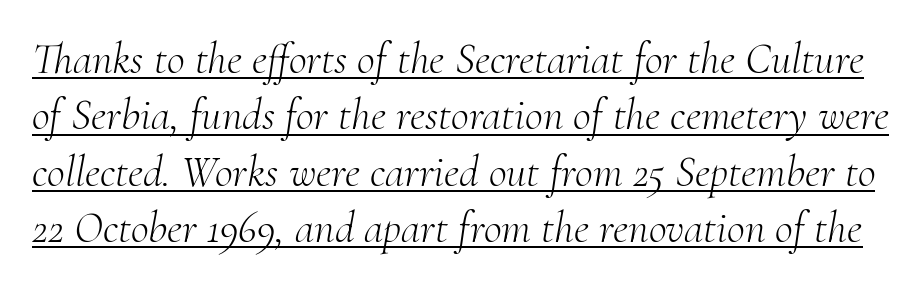
Q: Is the text bold? A: No.
Q: Is the text italic (slanted)? A: Yes, it leans right by about 10 degrees.
Q: Is the typeface a serif or a sans-serif typeface? A: Serif.
Q: Is the text underlined? A: Yes.
Q: Is the spacing between letters normal or unusually wide? A: Normal.
Q: Is the spacing between lines tight, normal or loose? A: Normal.
Q: Width (condensed, normal, or wide)? A: Normal.
Q: Stroke contrast? A: Medium.
Q: x-height? A: Small.
Q: Monospaced? A: No.
